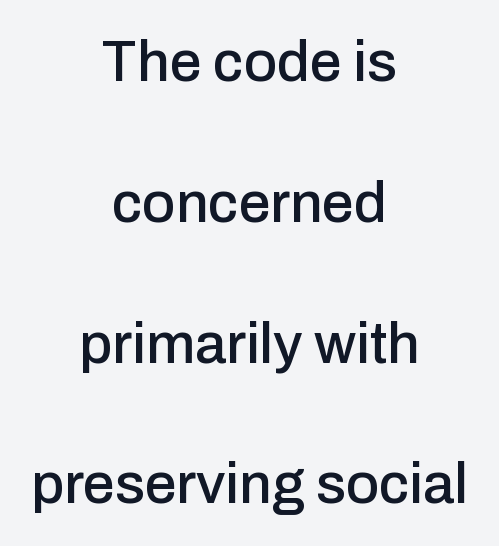
Q: Is the text italic (slanted)? A: No, it is upright.
Q: Is the typeface a serif or a sans-serif typeface? A: Sans-serif.
Q: Is the text underlined? A: No.
Q: How is the paragraph aligned? A: Centered.
Q: Is the spacing between letters normal or unusually wide? A: Normal.
Q: Is the spacing between lines tight, normal or loose? A: Loose.
Q: Width (condensed, normal, or wide)? A: Normal.
Q: Stroke contrast? A: Low.
Q: x-height? A: Medium.
Q: Monospaced? A: No.
